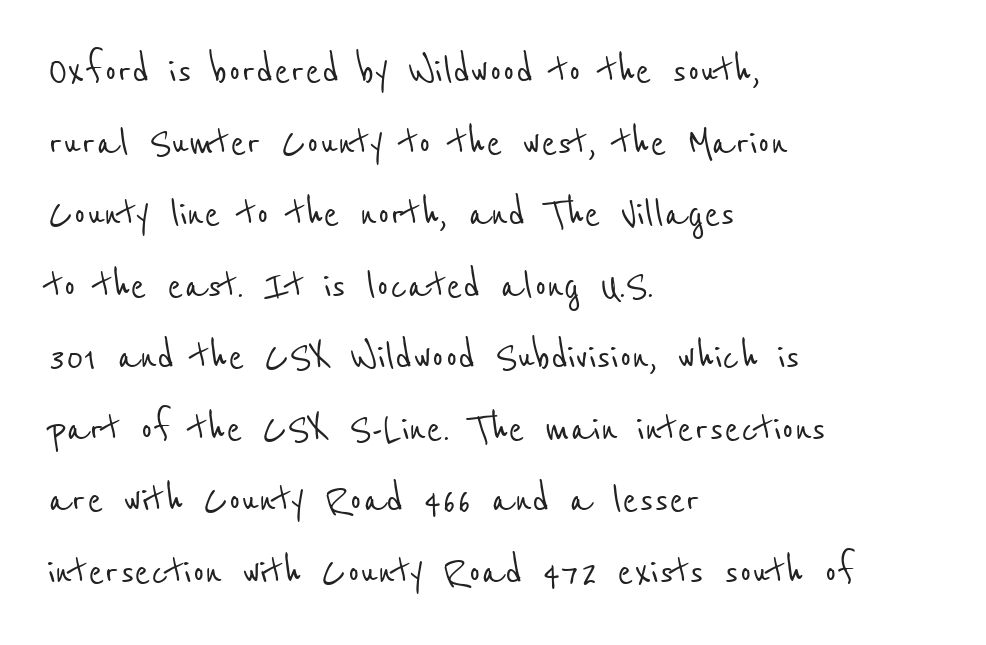
This sample uses plain, unmodified letter spacing. These lines sit exactly where default settings would place them. The letters advance in unequal steps, a hallmark of proportional type. Beneath every word, the page is bare. The typeface chosen for these lines omits serifs. Caption: multi-line text, flush left, ragged right.
